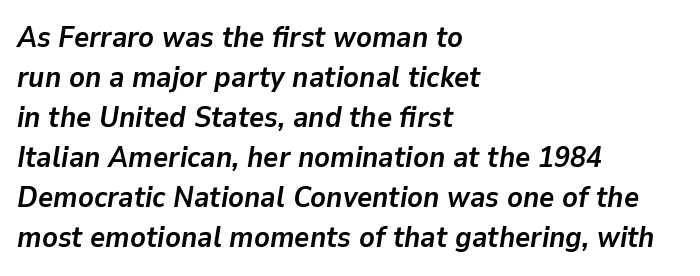
Any mark beneath the type? The region is blank. Heft: maximum for text — a bold. Proportional: the letters do not fall into vertical columns. The text block is weighted toward the left margin, trailing off unevenly rightward.
